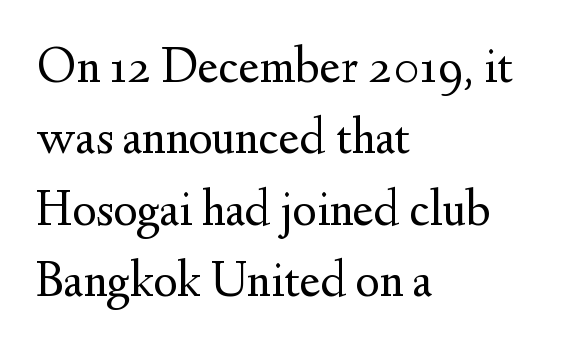
The font sits on the lighter half of the weight spectrum, regular included. This sample uses an upright cut, with every glyph sitting square on the baseline. The passage shown has conventional tracking throughout. Compared with typical paragraphs, the rows here are spaced about the same. This is serif lettering, the kind often seen in printed books.
